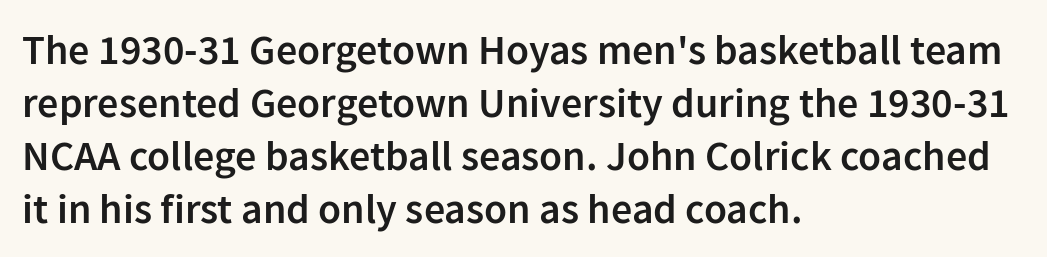
The image shows 42 px semibold sans-serif type, upright; set left-aligned, normal line spacing (1.26x), normal letter spacing, not underlined; low stroke contrast and a medium x-height.
